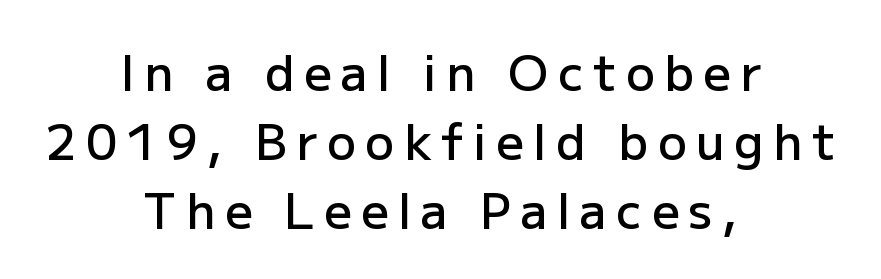
The image shows 48 px semibold sans-serif type, upright; set centered, normal line spacing (1.44x), unusually wide letter spacing (+0.2 em), not underlined; low stroke contrast and a medium x-height.
